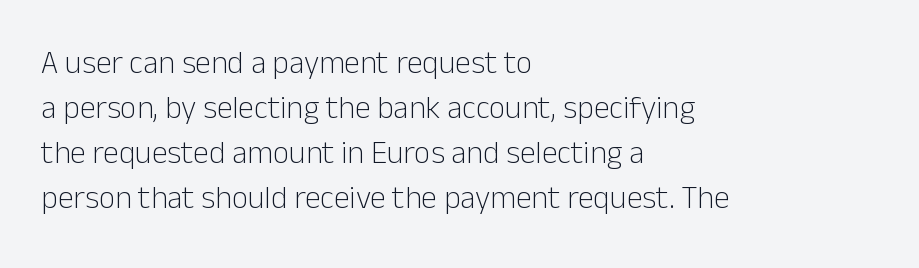
The image shows 32 px light sans-serif type, upright; set left-aligned, normal line spacing (1.41x), normal letter spacing, not underlined; low stroke contrast and a medium x-height.
